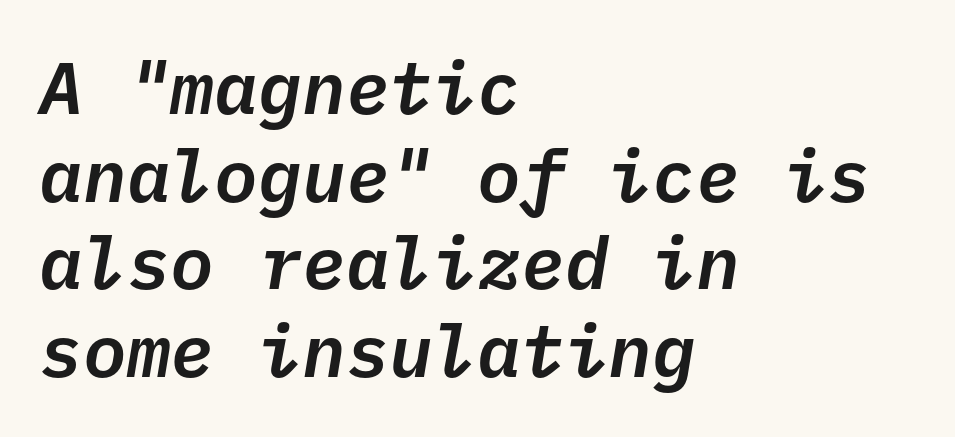
Q: Is the text italic (slanted)? A: Yes, it leans right by about 10 degrees.
Q: Is the text underlined? A: No.
Q: How is the paragraph aligned? A: Left-aligned.
Q: Is the spacing between letters normal or unusually wide? A: Normal.
Q: Width (condensed, normal, or wide)? A: Normal.
Q: Stroke contrast? A: Low.
Q: x-height? A: Medium.
Q: Monospaced? A: Yes.
